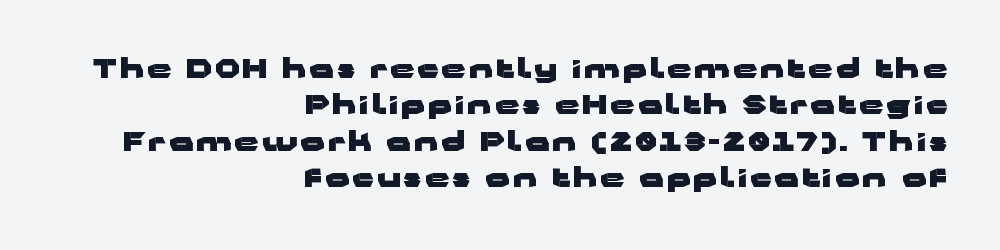
Q: Is the text bold? A: Yes.
Q: Is the text italic (slanted)? A: No, it is upright.
Q: Is the text underlined? A: No.
Q: How is the paragraph aligned? A: Right-aligned.
Q: Is the spacing between lines tight, normal or loose? A: Normal.
